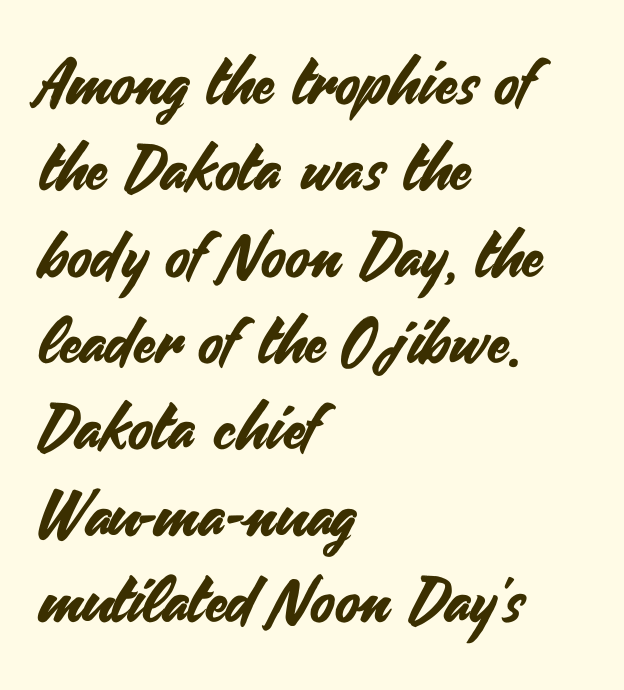
Typeset ragged right — the left edge is the straight one. The text was rendered using a sans face with plain stroke endings. This rendering leaves character spacing at its baseline value.
